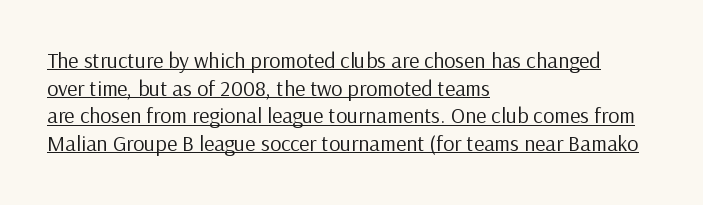
The image shows 22 px text type, upright; set left-aligned, normal line spacing (1.26x), normal letter spacing, underlined.
